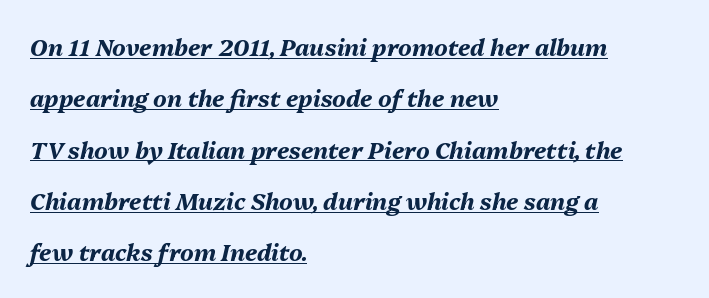
A rule runs beneath these lines of type. The face used here has a pronounced slope to its letters. Reading down the block, your eye returns to a fixed left position each line. Caption: bold face, heavy strokes. Characters follow at the spacing the type designer built in.
